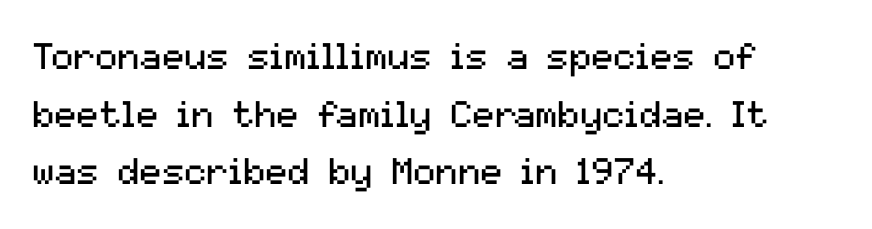
{"serif": "no", "italic": "no", "bold": "no", "weight": "regular", "width": "normal", "stroke_contrast": "medium", "x_height": "medium", "monospaced": "no", "underline": "no", "align": "left", "line_spacing": "normal", "line_spacing_ratio": 1.56, "letter_spacing": "normal", "letter_spacing_em": 0.0, "glyph_px": 37}
